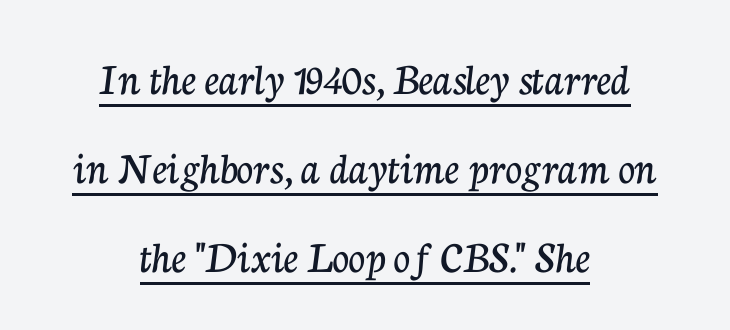
The image shows 46 px serif type; set centered, loose line spacing (1.94x), normal letter spacing, underlined; low stroke contrast and a medium x-height.
